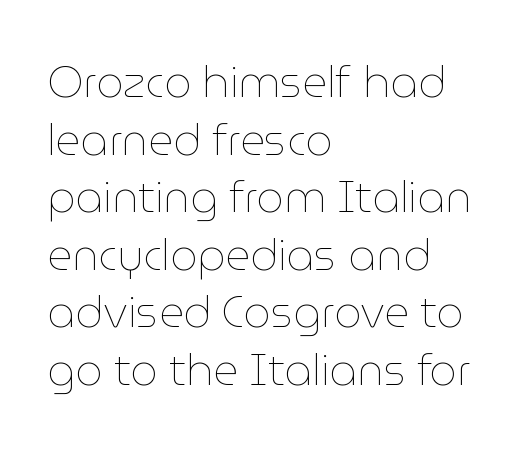
The image shows 43 px thin type, upright; set left-aligned, normal line spacing (1.34x), normal letter spacing, not underlined; low stroke contrast and a medium x-height.
